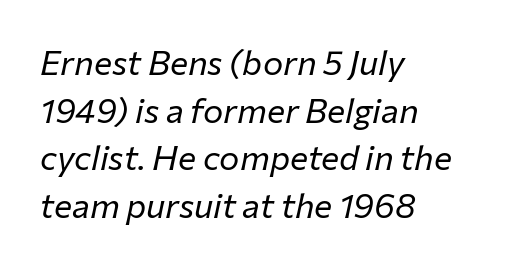
Q: Is the text bold? A: No.
Q: Is the text italic (slanted)? A: Yes, it leans right by about 12 degrees.
Q: Is the text underlined? A: No.
Q: How is the paragraph aligned? A: Left-aligned.
Q: Is the spacing between letters normal or unusually wide? A: Normal.
Q: Is the spacing between lines tight, normal or loose? A: Normal.
Q: Width (condensed, normal, or wide)? A: Normal.
Q: Stroke contrast? A: Low.
Q: x-height? A: Medium.
Q: Monospaced? A: No.
